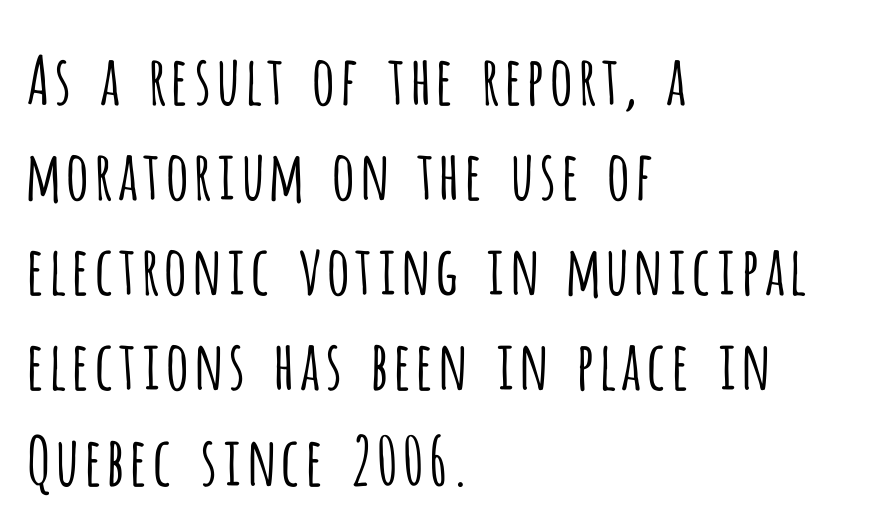
Here the glyphs are tracked normally, forming tight word shapes. Nothing heavy about these letters — not bold at all. The face used here is proportionally spaced, like ordinary book or web type. A normal amount of white space separates one row of letters from the next. Unmarked baselines from the first word to the last. Designer's note — italics off, roman on.
